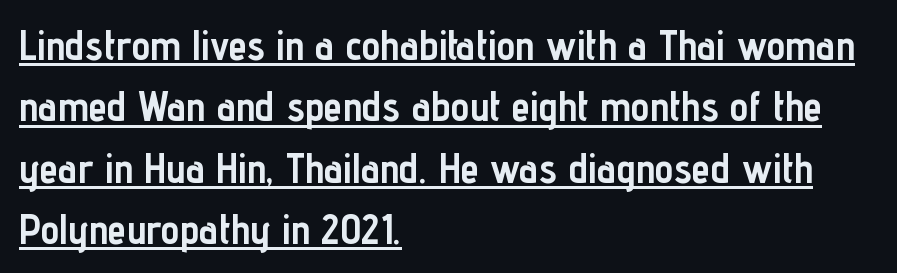
Quick note: interline space is typical. Typesetter's note: full bold, strokes at maximum text heaviness. This sample uses a sans-serif face. The lettering holds an erect, upright posture throughout. The rendering uses natural spacing where letterforms have individual widths. The passage shown has conventional tracking throughout.
